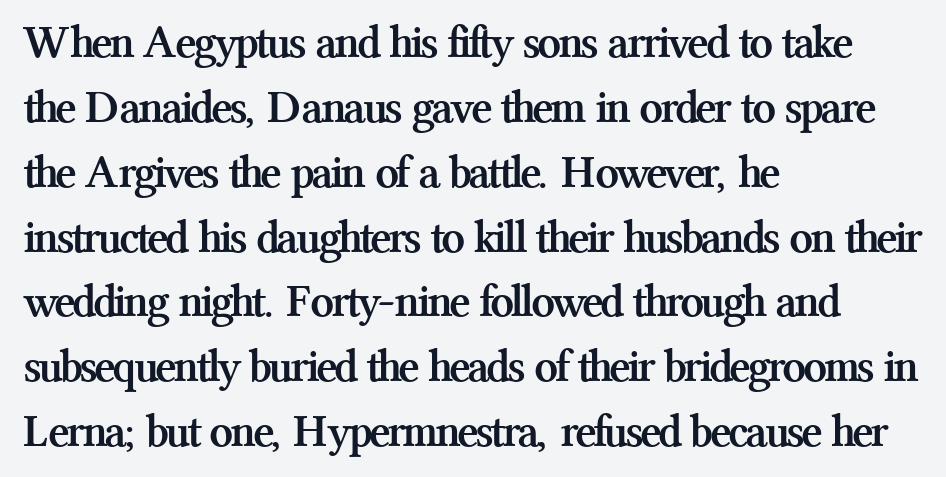
Q: Is the text bold? A: Yes.
Q: Is the text italic (slanted)? A: No, it is upright.
Q: Is the typeface a serif or a sans-serif typeface? A: Serif.
Q: Is the text underlined? A: No.
Q: How is the paragraph aligned? A: Left-aligned.
Q: Is the spacing between letters normal or unusually wide? A: Normal.
Q: Is the spacing between lines tight, normal or loose? A: Normal.
Q: Width (condensed, normal, or wide)? A: Normal.
Q: Stroke contrast? A: Medium.
Q: x-height? A: Medium.
Q: Monospaced? A: No.
